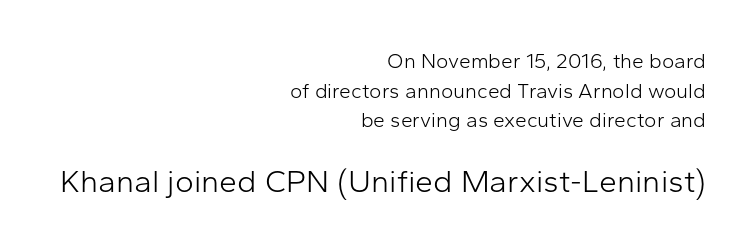
The image shows 32 px light sans-serif type, upright; set right-aligned, normal line spacing (1.41x), normal letter spacing, not underlined; the second (bottom) block is 1.52x larger; low stroke contrast and a medium x-height.
